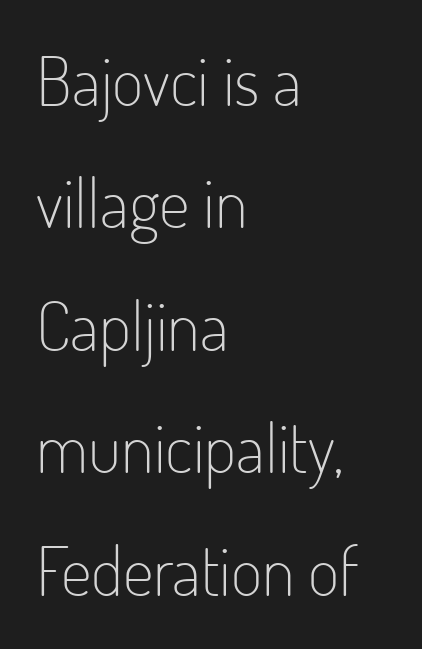
{"serif": "no", "italic": "no", "bold": "no", "weight": "light", "width": "condensed", "stroke_contrast": "low", "x_height": "small", "monospaced": "no", "underline": "no", "align": "left", "line_spacing_ratio": 1.8, "letter_spacing": "normal", "letter_spacing_em": 0.0, "glyph_px": 68}
